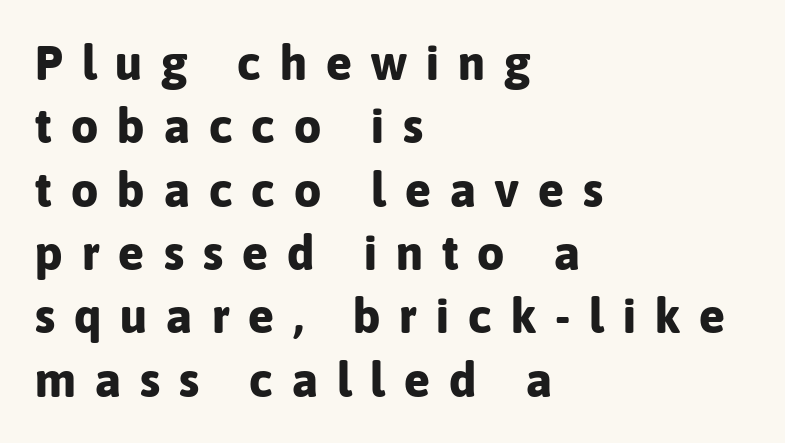
The image shows 48 px bold sans-serif type, upright; set left-aligned, normal line spacing (1.32x), unusually wide letter spacing (+0.4 em), not underlined; low stroke contrast and a medium x-height.
